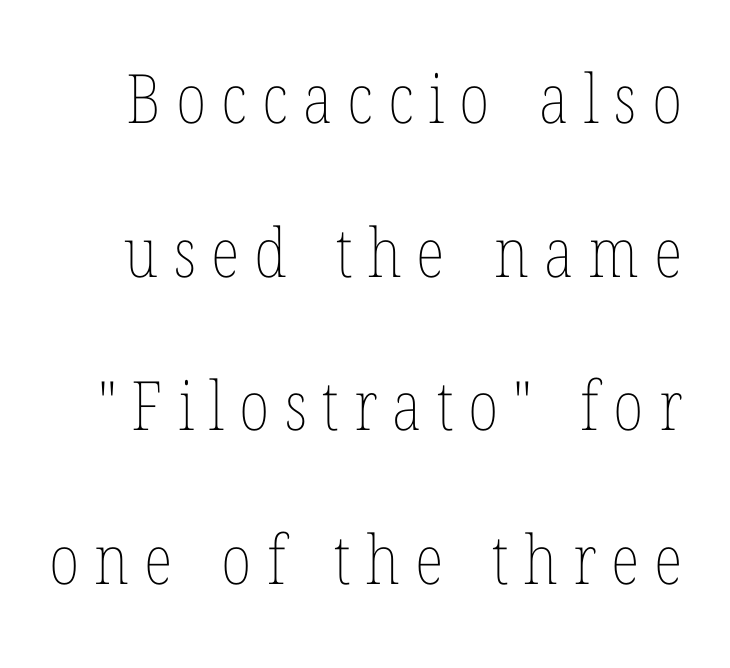
No word sits above an underline. These lines are rendered in a variable-pitch font. Quick note: not italic, upright. The rendering inserts visible extra space after every character. Horizontal bands of white between lines are thick stripes. Is this a heavy cut? Hardly; it is regular or lighter.
